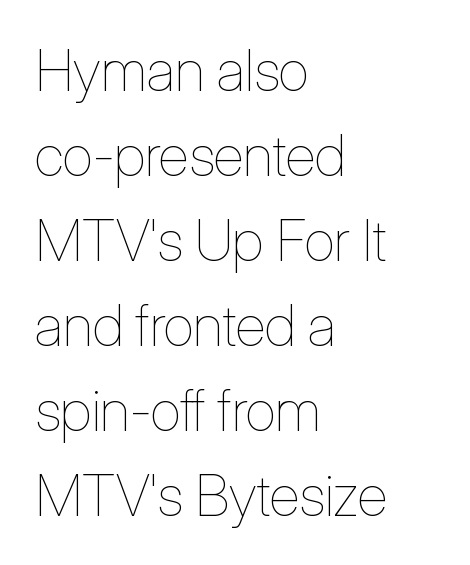
Q: Is the text bold? A: No.
Q: Is the text italic (slanted)? A: No, it is upright.
Q: Is the text underlined? A: No.
Q: How is the paragraph aligned? A: Left-aligned.
Q: Is the spacing between letters normal or unusually wide? A: Normal.
Q: Is the spacing between lines tight, normal or loose? A: Normal.
Q: Width (condensed, normal, or wide)? A: Condensed.
Q: Stroke contrast? A: Low.
Q: x-height? A: Medium.
Q: Monospaced? A: No.
